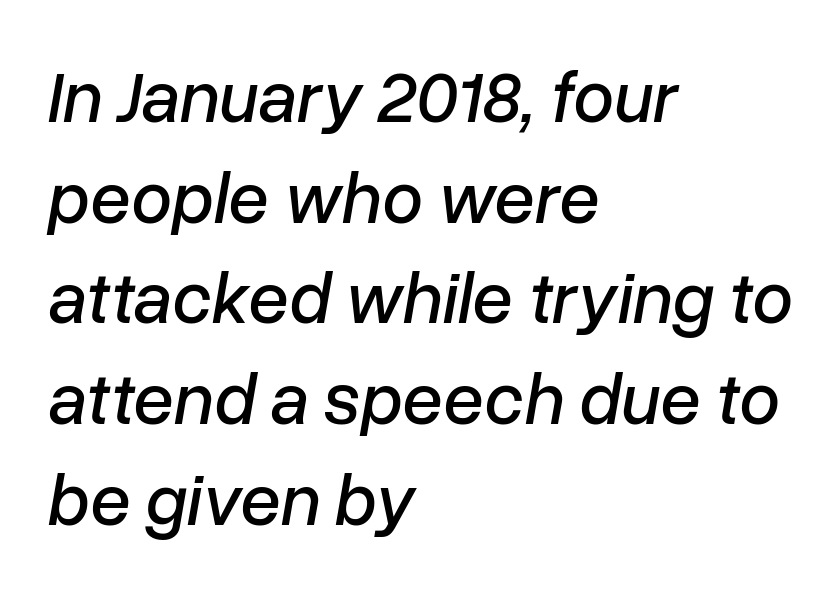
Does the lettering tilt? It does — this is italic. These lines are rendered in a variable-pitch font. Leftover space on each line is placed entirely after the last word. These lines sit exactly where default settings would place them.
